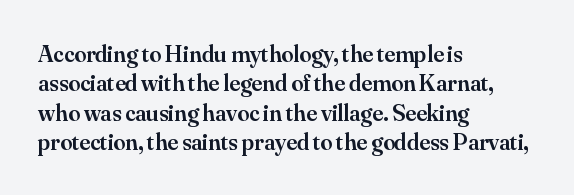
Q: Is the text bold? A: Semi-bold.
Q: Is the text italic (slanted)? A: No, it is upright.
Q: Is the text underlined? A: No.
Q: How is the paragraph aligned? A: Left-aligned.
Q: Is the spacing between letters normal or unusually wide? A: Normal.
